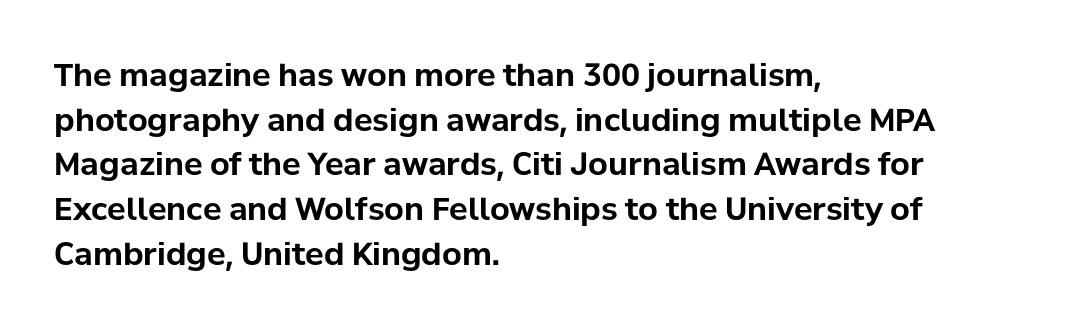
{"serif": "no", "italic": "no", "bold": "yes", "weight": "bold", "width": "normal", "stroke_contrast": "low", "x_height": "medium", "monospaced": "no", "underline": "no", "align": "left", "line_spacing": "normal", "line_spacing_ratio": 1.44, "letter_spacing": "normal", "letter_spacing_em": 0.0, "glyph_px": 31}
